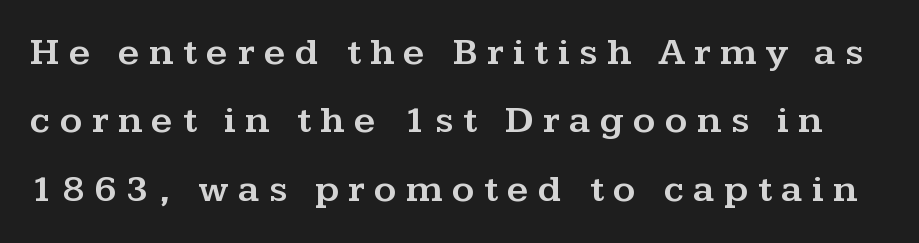
Q: Is the text italic (slanted)? A: No, it is upright.
Q: Is the typeface a serif or a sans-serif typeface? A: Serif.
Q: Is the text underlined? A: No.
Q: Is the spacing between letters normal or unusually wide? A: Unusually wide.
Q: Width (condensed, normal, or wide)? A: Wide.
Q: Stroke contrast? A: Medium.
Q: x-height? A: Medium.
Q: Monospaced? A: No.
